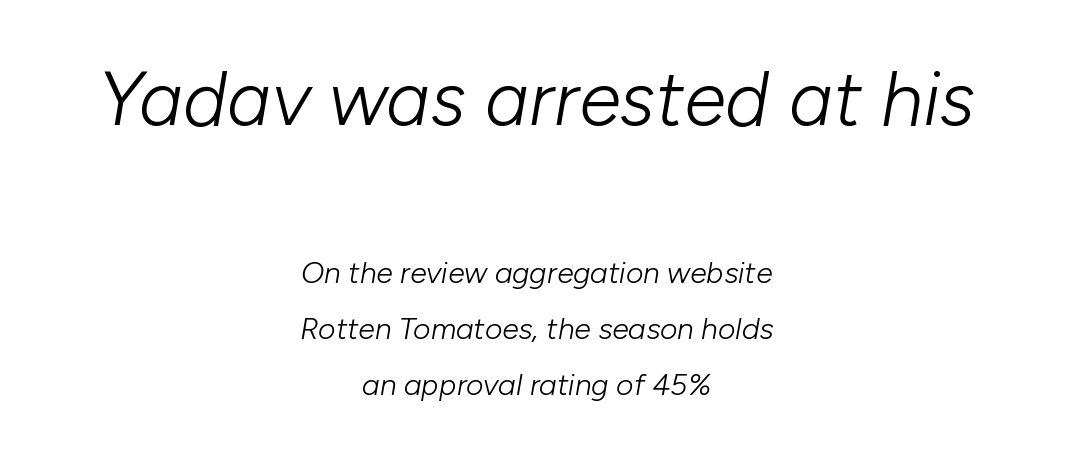
The image shows 76 px light type, italic (leaning right); set centered, line spacing 1.86x, normal letter spacing, not underlined; the first (top) block is 2.53x larger; low stroke contrast and a medium x-height.
